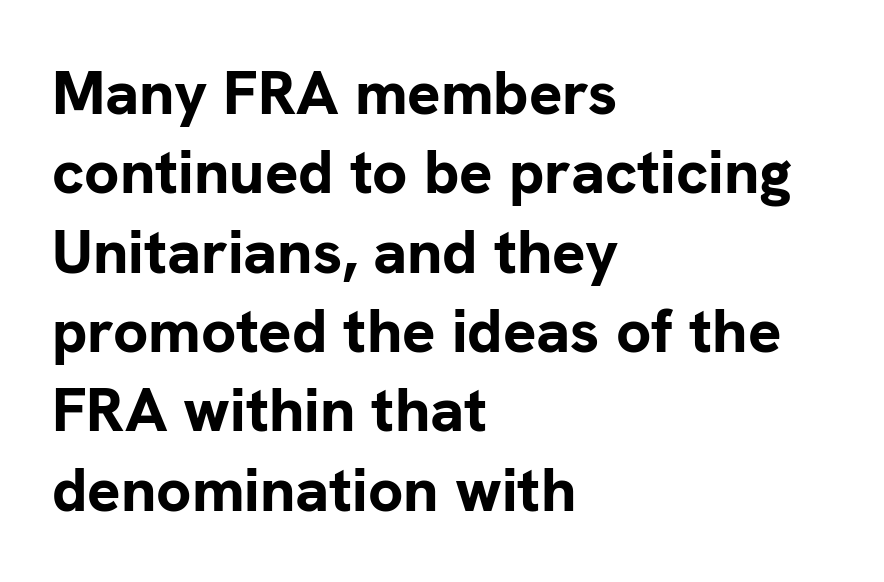
These lines carry a lot of weight — the face is fully bold. Is the block centered? No — it sits flush against the left margin. The typeface chosen for these lines omits serifs. Any mark beneath the type? The region is blank.
